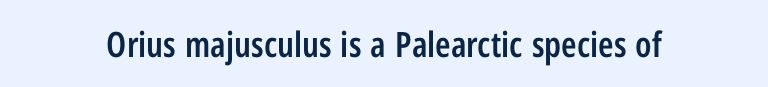
Q: Is the text bold? A: Semi-bold.
Q: Is the text italic (slanted)? A: No, it is upright.
Q: Is the typeface a serif or a sans-serif typeface? A: Sans-serif.
Q: Is the text underlined? A: No.
Q: Is the spacing between letters normal or unusually wide? A: Normal.
Q: Width (condensed, normal, or wide)? A: Condensed.
Q: Stroke contrast? A: Low.
Q: x-height? A: Medium.
Q: Monospaced? A: No.
